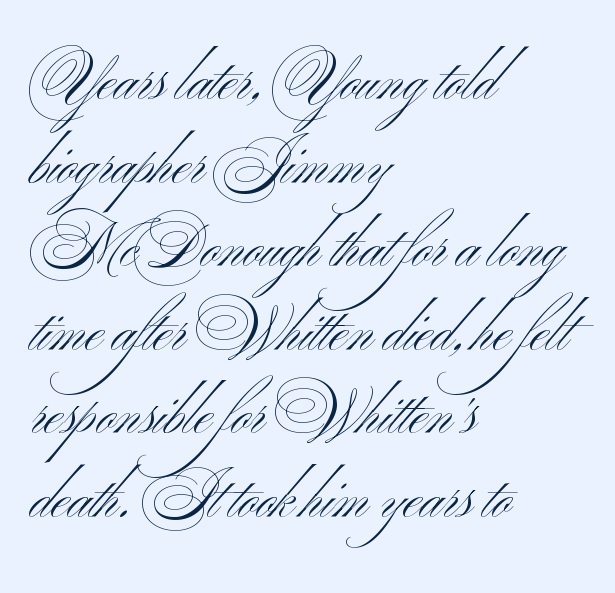
The passage is arranged the way most books set body copy — flush left. Counters stay open thanks to moderate or lighter strokes. The leading is moderate, giving the passage an even texture. You could not count columns in this text — the font is proportionally spaced. Each row of text sits above clean, open space.
